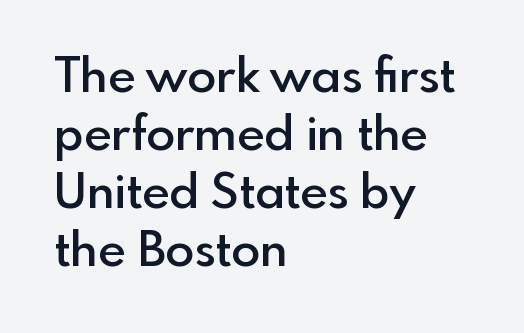
The image shows 48 px semibold sans-serif type, upright; set left-aligned, line spacing 1.21x, normal letter spacing, not underlined; a small x-height.
